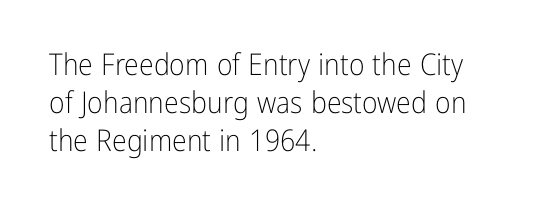
{"serif": "no", "italic": "no", "bold": "no", "weight": "light", "width": "condensed", "stroke_contrast": "low", "x_height": "medium", "monospaced": "no", "underline": "no", "align": "left", "line_spacing": "normal", "line_spacing_ratio": 1.27, "letter_spacing": "normal", "letter_spacing_em": 0.0, "glyph_px": 30}
